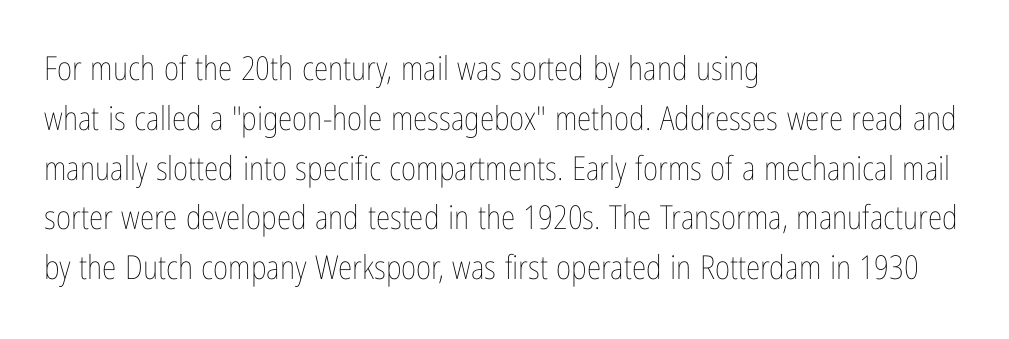
Q: Is the text bold? A: No.
Q: Is the text italic (slanted)? A: No, it is upright.
Q: Is the text underlined? A: No.
Q: How is the paragraph aligned? A: Left-aligned.
Q: Is the spacing between letters normal or unusually wide? A: Normal.
Q: Is the spacing between lines tight, normal or loose? A: Normal.
Q: Width (condensed, normal, or wide)? A: Condensed.
Q: Stroke contrast? A: Low.
Q: x-height? A: Medium.
Q: Monospaced? A: No.
